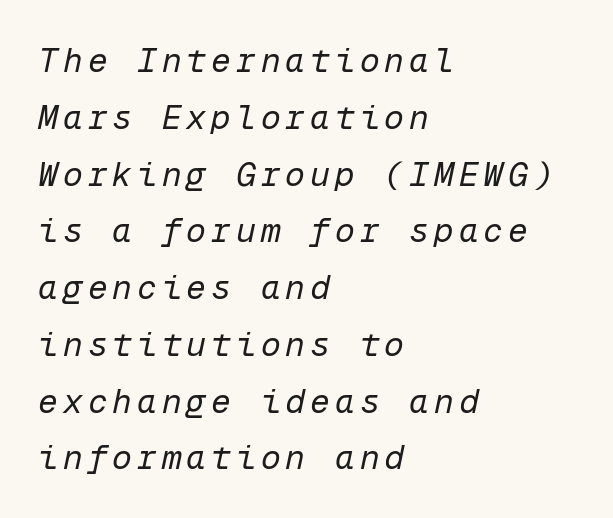
The image shows 33 px regular-weight type, italic (leaning right), monospaced; set left-aligned, line spacing 1.72x, not underlined; low stroke contrast and a medium x-height.
